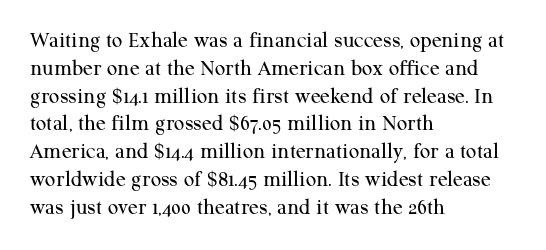
The image shows 23 px text type, upright; set left-aligned, line spacing 1.21x, normal letter spacing, not underlined.
